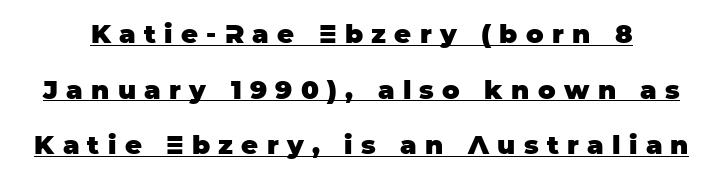
The image shows 26 px bold type, upright; set loose line spacing (2.14x), unusually wide letter spacing (+0.32 em), underlined.
